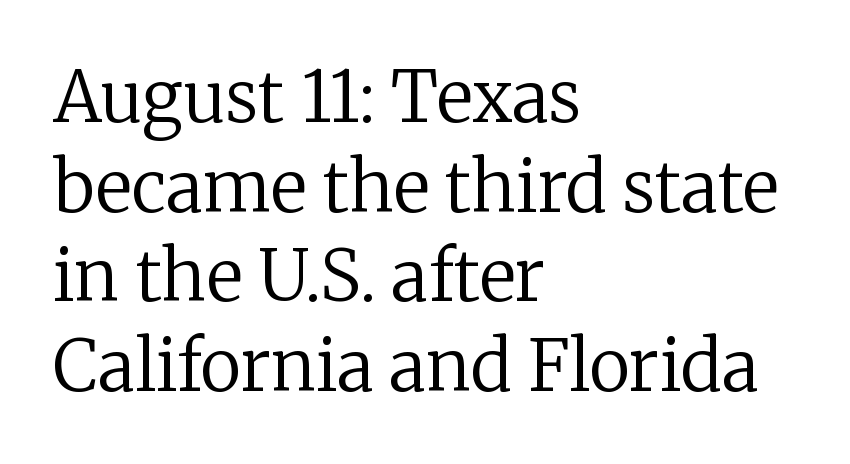
Q: Is the text bold? A: No.
Q: Is the text italic (slanted)? A: No, it is upright.
Q: Is the typeface a serif or a sans-serif typeface? A: Serif.
Q: Is the text underlined? A: No.
Q: How is the paragraph aligned? A: Left-aligned.
Q: Is the spacing between letters normal or unusually wide? A: Normal.
Q: Is the spacing between lines tight, normal or loose? A: Normal.
Q: Width (condensed, normal, or wide)? A: Normal.
Q: Stroke contrast? A: Low.
Q: x-height? A: Medium.
Q: Monospaced? A: No.
